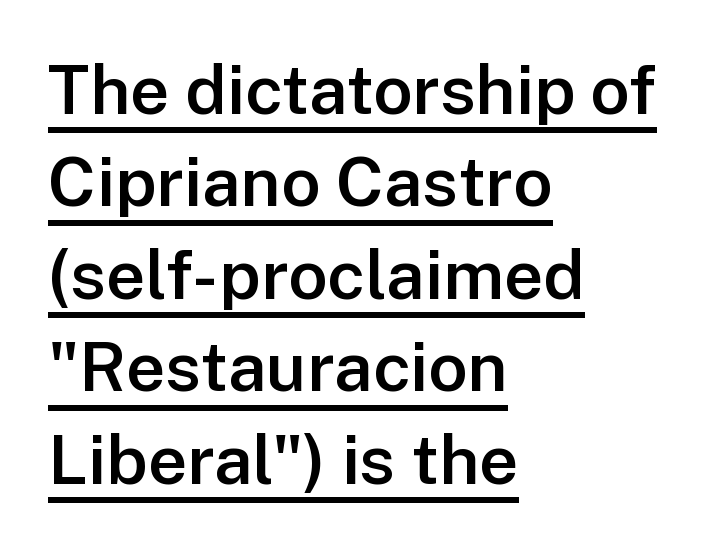
The image shows 69 px semibold sans-serif type, upright; set left-aligned, normal line spacing (1.34x), normal letter spacing, underlined; low stroke contrast and a medium x-height.
